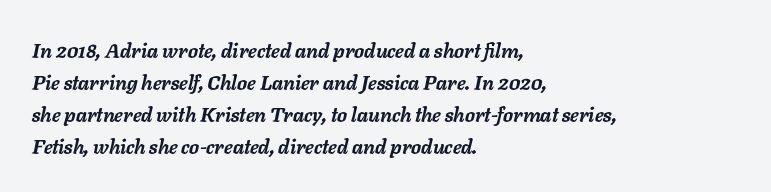
Q: Is the text bold? A: Yes.
Q: Is the text italic (slanted)? A: Yes, it leans right by about 11 degrees.
Q: Is the text underlined? A: No.
Q: How is the paragraph aligned? A: Left-aligned.
Q: Is the spacing between letters normal or unusually wide? A: Normal.
Q: Is the spacing between lines tight, normal or loose? A: Normal.
